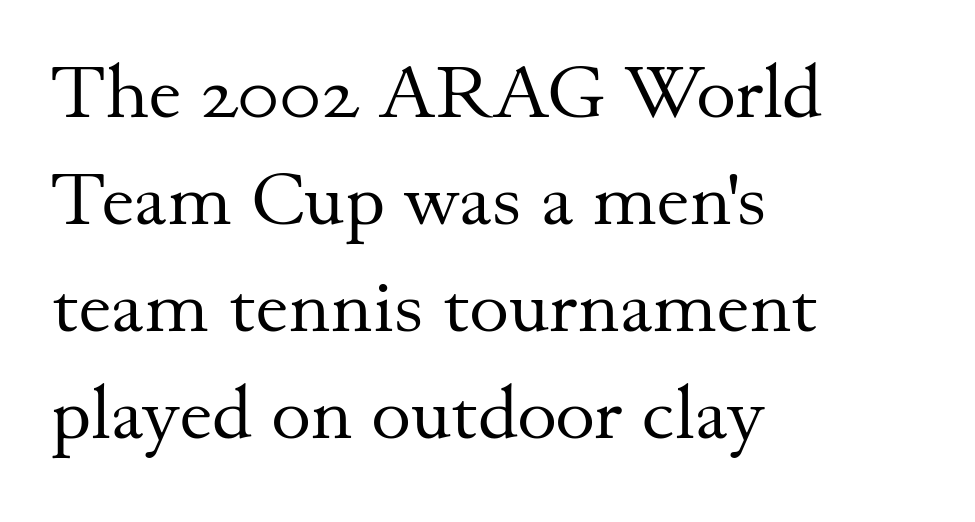
{"serif": "yes", "italic": "no", "bold": "no", "weight": "regular", "width": "normal", "stroke_contrast": "medium", "x_height": "small", "monospaced": "no", "underline": "no", "align": "left", "line_spacing": "normal", "line_spacing_ratio": 1.41, "letter_spacing": "normal", "letter_spacing_em": 0.0, "glyph_px": 76}
